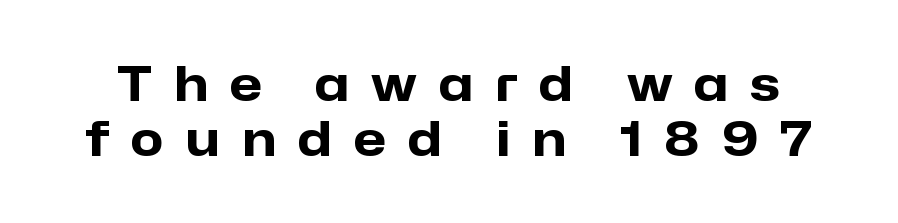
Q: Is the text bold? A: Yes.
Q: Is the text italic (slanted)? A: No, it is upright.
Q: Is the typeface a serif or a sans-serif typeface? A: Sans-serif.
Q: Is the text underlined? A: No.
Q: Is the spacing between letters normal or unusually wide? A: Unusually wide.
Q: Is the spacing between lines tight, normal or loose? A: Tight.
Q: Width (condensed, normal, or wide)? A: Normal.
Q: Stroke contrast? A: Low.
Q: x-height? A: Medium.
Q: Monospaced? A: No.
